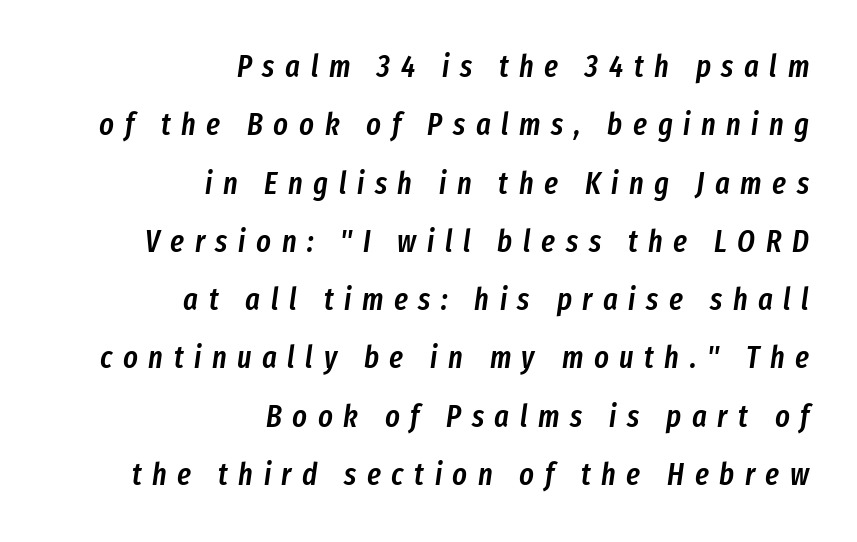
Q: Is the text bold? A: Semi-bold.
Q: Is the text italic (slanted)? A: Yes, it leans right by about 8 degrees.
Q: Is the text underlined? A: No.
Q: How is the paragraph aligned? A: Right-aligned.
Q: Is the spacing between letters normal or unusually wide? A: Unusually wide.
Q: Width (condensed, normal, or wide)? A: Condensed.
Q: Stroke contrast? A: Low.
Q: x-height? A: Medium.
Q: Monospaced? A: No.
